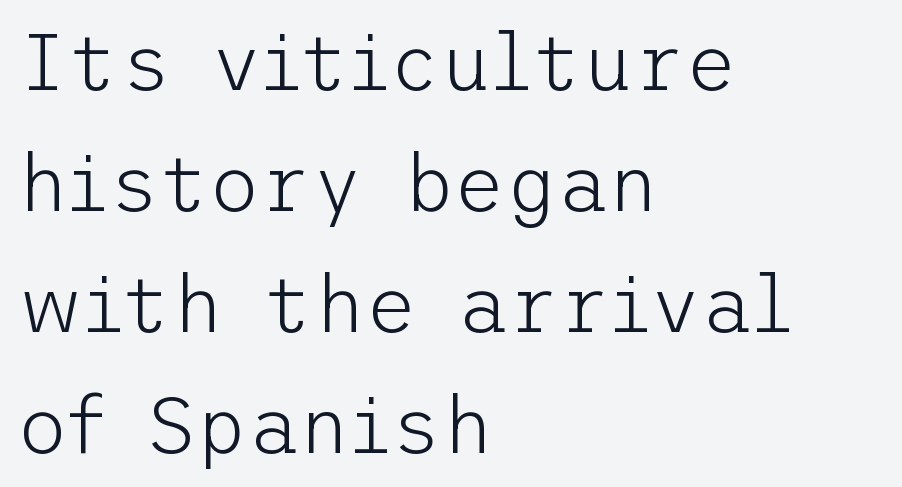
Q: Is the text bold? A: No.
Q: Is the text italic (slanted)? A: No, it is upright.
Q: Is the typeface a serif or a sans-serif typeface? A: Sans-serif.
Q: Is the text underlined? A: No.
Q: How is the paragraph aligned? A: Left-aligned.
Q: Is the spacing between letters normal or unusually wide? A: Normal.
Q: Is the spacing between lines tight, normal or loose? A: Normal.
Q: Width (condensed, normal, or wide)? A: Normal.
Q: Stroke contrast? A: Low.
Q: x-height? A: Medium.
